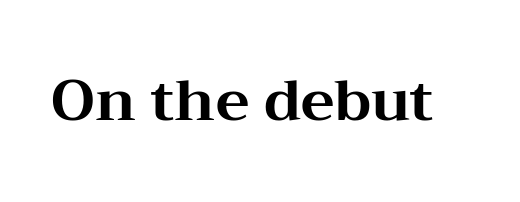
Q: Is the text bold? A: Yes.
Q: Is the text italic (slanted)? A: No, it is upright.
Q: Is the typeface a serif or a sans-serif typeface? A: Serif.
Q: Is the text underlined? A: No.
Q: Is the spacing between letters normal or unusually wide? A: Normal.
Q: Width (condensed, normal, or wide)? A: Wide.
Q: Stroke contrast? A: Medium.
Q: x-height? A: Medium.
Q: Monospaced? A: No.
